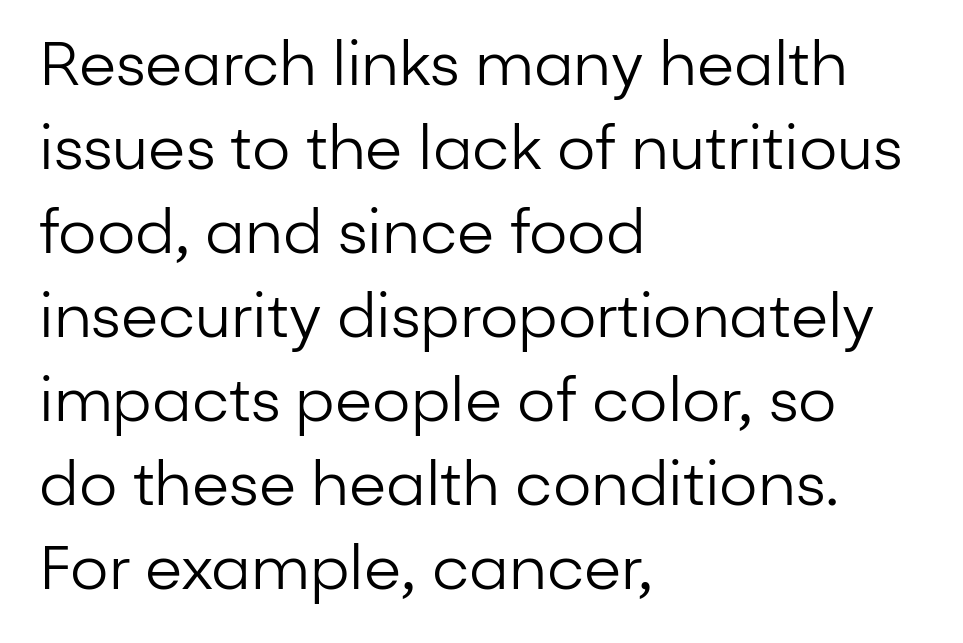
Vertical stems look standard width or narrower in stroke. The passage shown is typed in a proportional face where columns would drift. The space beneath each line is pristine and unruled. Does the leading feel generous? No, just average. The designer went with a sans here, leaving each stem footless. The letterforms sit shoulder to shoulder at normal distance.
